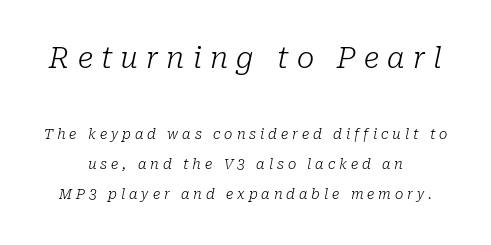
{"serif": "yes", "italic": "yes", "lean": "right", "slant_degrees": 10, "bold": "no", "weight": "light", "width": "normal", "stroke_contrast": "low", "x_height": "medium", "monospaced": "no", "underline": "no", "align": "center", "line_spacing": "loose", "line_spacing_ratio": 2.14, "letter_spacing": "wide", "letter_spacing_em": 0.28, "larger_block": "first", "size_ratio": 2.07, "glyph_px": 29}
